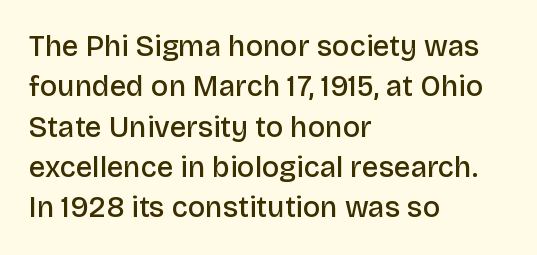
Q: Is the text bold? A: Semi-bold.
Q: Is the text italic (slanted)? A: No, it is upright.
Q: Is the typeface a serif or a sans-serif typeface? A: Sans-serif.
Q: Is the text underlined? A: No.
Q: How is the paragraph aligned? A: Left-aligned.
Q: Is the spacing between letters normal or unusually wide? A: Normal.
Q: Is the spacing between lines tight, normal or loose? A: Normal.
Q: Width (condensed, normal, or wide)? A: Normal.
Q: Stroke contrast? A: Low.
Q: x-height? A: Large.
Q: Monospaced? A: No.
